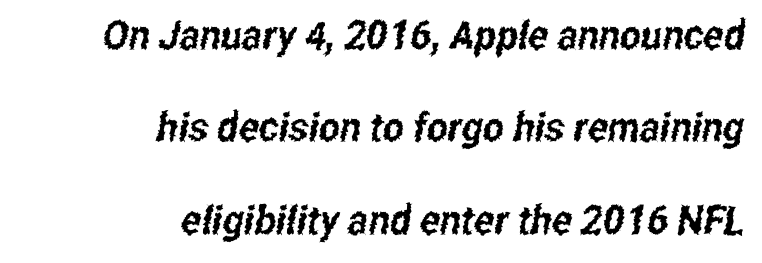
{"serif": "no", "width": "condensed", "stroke_contrast": "low", "x_height": "medium", "monospaced": "no", "underline": "no", "align": "right", "line_spacing": "loose", "line_spacing_ratio": 2.31, "letter_spacing": "normal", "letter_spacing_em": 0.0, "glyph_px": 40}
